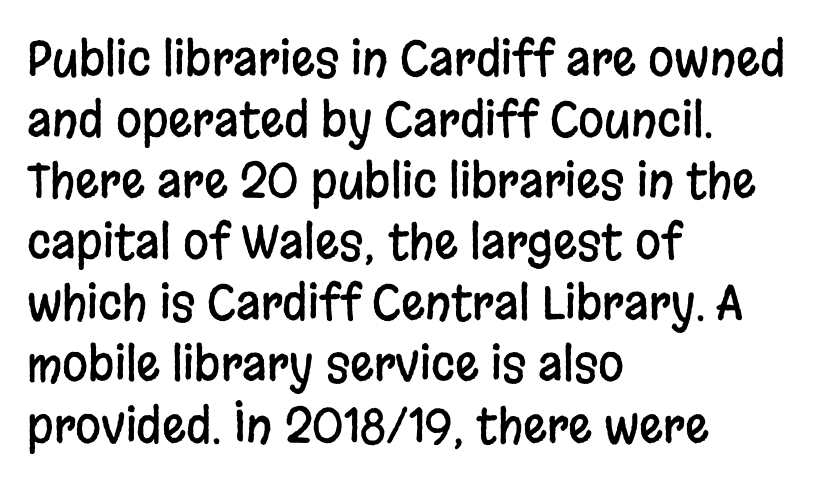
Q: Is the text italic (slanted)? A: No, it is upright.
Q: Is the typeface a serif or a sans-serif typeface? A: Sans-serif.
Q: Is the text underlined? A: No.
Q: How is the paragraph aligned? A: Left-aligned.
Q: Is the spacing between letters normal or unusually wide? A: Normal.
Q: Is the spacing between lines tight, normal or loose? A: Normal.
Q: Width (condensed, normal, or wide)? A: Condensed.
Q: Stroke contrast? A: Low.
Q: x-height? A: Large.
Q: Monospaced? A: No.
